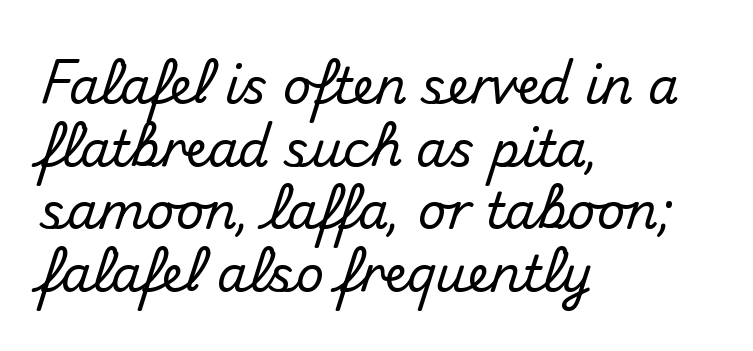
Q: Is the text italic (slanted)? A: Yes.
Q: Is the typeface a serif or a sans-serif typeface? A: Sans-serif.
Q: Is the text underlined? A: No.
Q: How is the paragraph aligned? A: Left-aligned.
Q: Is the spacing between letters normal or unusually wide? A: Normal.
Q: Is the spacing between lines tight, normal or loose? A: Normal.
Q: Width (condensed, normal, or wide)? A: Normal.
Q: Stroke contrast? A: Medium.
Q: x-height? A: Small.
Q: Monospaced? A: No.
